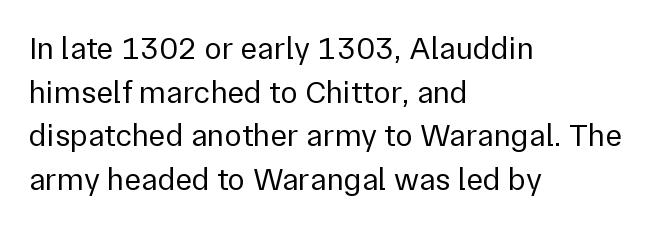
Q: Is the text bold? A: No.
Q: Is the text italic (slanted)? A: No, it is upright.
Q: Is the typeface a serif or a sans-serif typeface? A: Sans-serif.
Q: Is the text underlined? A: No.
Q: How is the paragraph aligned? A: Left-aligned.
Q: Is the spacing between letters normal or unusually wide? A: Normal.
Q: Is the spacing between lines tight, normal or loose? A: Normal.
Q: Width (condensed, normal, or wide)? A: Normal.
Q: x-height? A: Medium.
Q: Monospaced? A: No.
